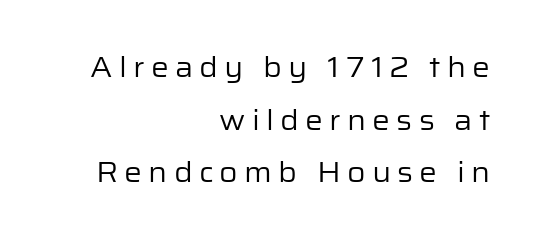
{"serif": "no", "italic": "no", "bold": "no", "weight": "regular", "width": "normal", "stroke_contrast": "low", "x_height": "medium", "monospaced": "no", "underline": "no", "align": "right", "line_spacing_ratio": 1.88, "letter_spacing": "wide", "letter_spacing_em": 0.22, "glyph_px": 28}
